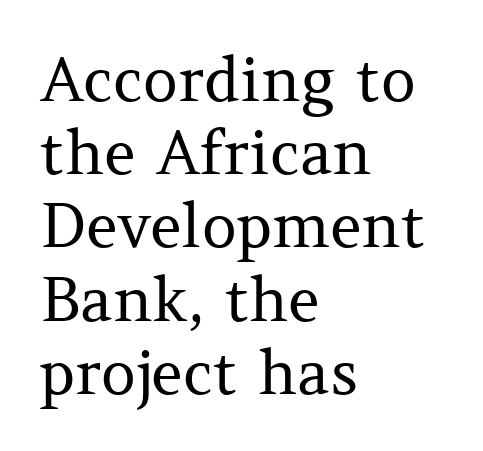
In terms of letterform style, serifs are clearly present. The strokes carry an ordinary text weight at most. Descenders are the only things crossing below the line. Leftover space on each line is placed entirely after the last word. Standard letterfit; no display-style spreading of the glyphs.
